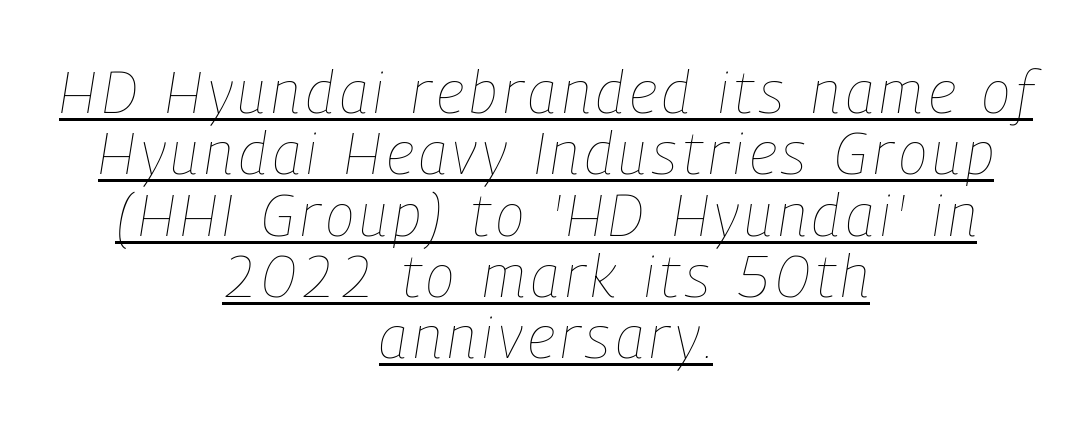
Q: Is the text bold? A: No.
Q: Is the text italic (slanted)? A: Yes, it leans right by about 9 degrees.
Q: Is the text underlined? A: Yes.
Q: How is the paragraph aligned? A: Centered.
Q: Is the spacing between lines tight, normal or loose? A: Tight.
Q: Width (condensed, normal, or wide)? A: Condensed.
Q: Stroke contrast? A: Low.
Q: x-height? A: Medium.
Q: Monospaced? A: No.
